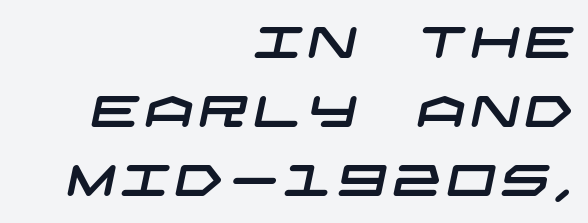
Clear beneath every line of the passage. The ragged edge is on the left, which tells us the setting is flush right. Notice how descenders clear the ascenders below comfortably — that's standard leading. The designer went with a sans here, leaving each stem footless.
